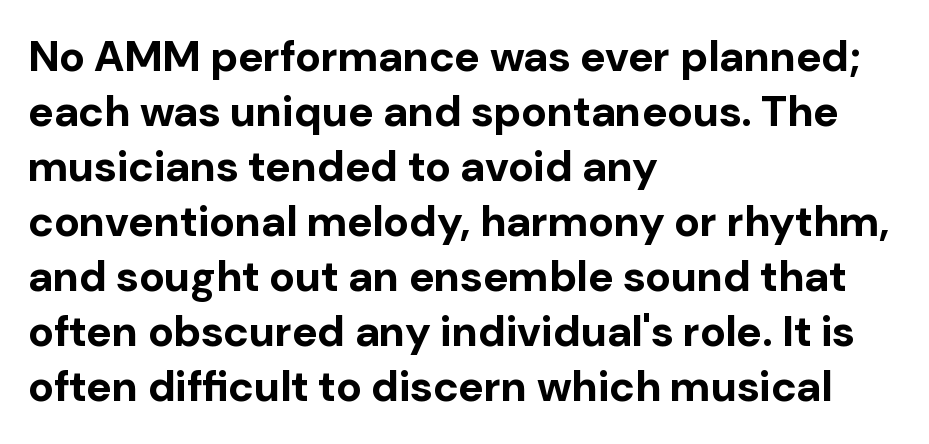
The image shows 43 px bold sans-serif type, upright; set left-aligned, normal line spacing (1.28x), normal letter spacing, not underlined; low stroke contrast and a medium x-height.
